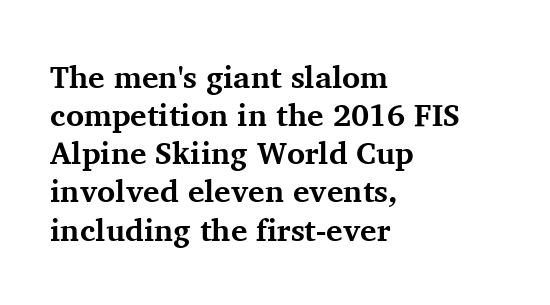
Q: Is the text bold? A: Yes.
Q: Is the text italic (slanted)? A: No, it is upright.
Q: Is the typeface a serif or a sans-serif typeface? A: Serif.
Q: Is the text underlined? A: No.
Q: How is the paragraph aligned? A: Left-aligned.
Q: Is the spacing between letters normal or unusually wide? A: Normal.
Q: Width (condensed, normal, or wide)? A: Normal.
Q: Stroke contrast? A: Medium.
Q: x-height? A: Medium.
Q: Monospaced? A: No.
